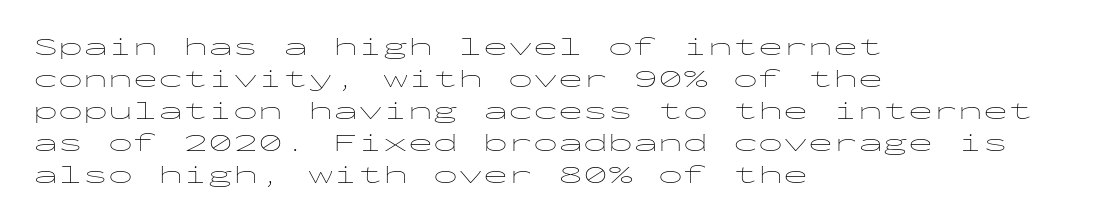
The image shows 25 px text type, upright; set left-aligned, normal line spacing (1.28x), normal letter spacing, not underlined.
